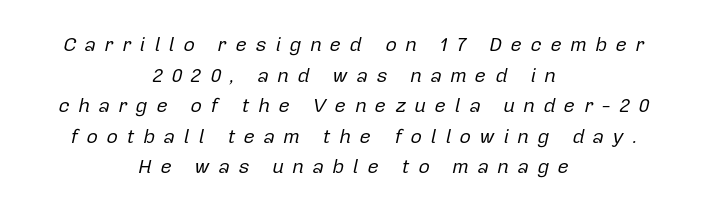
{"italic": "yes", "lean": "right", "slant_degrees": 12, "bold": "no", "underline": "no", "align": "center", "line_spacing": "normal", "line_spacing_ratio": 1.53, "letter_spacing": "wide", "letter_spacing_em": 0.42, "glyph_px": 20}
